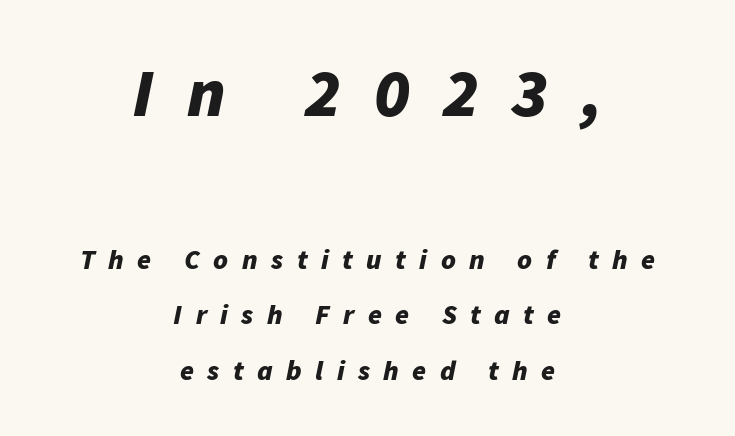
Observe the lean: these are italic letterforms. Reading top to bottom, the characters get smaller at the block break. How are the letters spaced? Widely, with obvious added tracking. Type without underlining. Alignment: centered.
